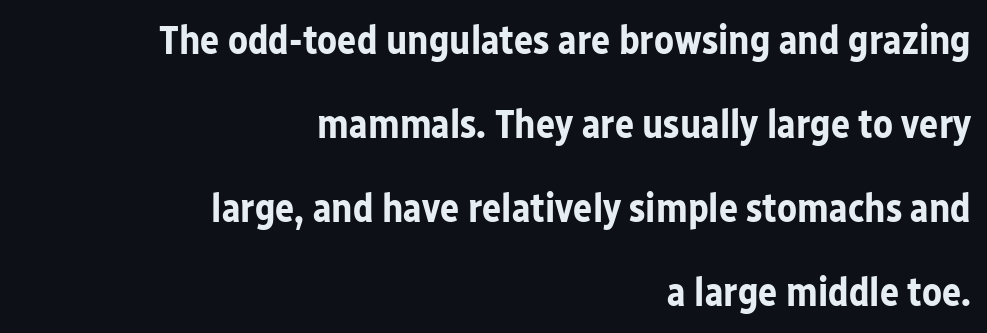
Q: Is the text bold? A: Yes.
Q: Is the text italic (slanted)? A: No, it is upright.
Q: Is the typeface a serif or a sans-serif typeface? A: Sans-serif.
Q: Is the text underlined? A: No.
Q: How is the paragraph aligned? A: Right-aligned.
Q: Is the spacing between letters normal or unusually wide? A: Normal.
Q: Is the spacing between lines tight, normal or loose? A: Loose.
Q: Width (condensed, normal, or wide)? A: Normal.
Q: Stroke contrast? A: Low.
Q: x-height? A: Medium.
Q: Monospaced? A: No.
